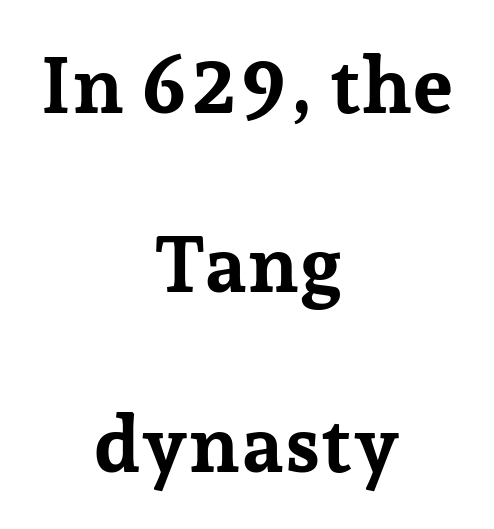
One glance says open: line gaps are wider than usual. Look at the bottom of the vertical strokes: they flare into serifs here. These lines are rendered in a variable-pitch font. Letter spacing: default. Alignment: centered.
